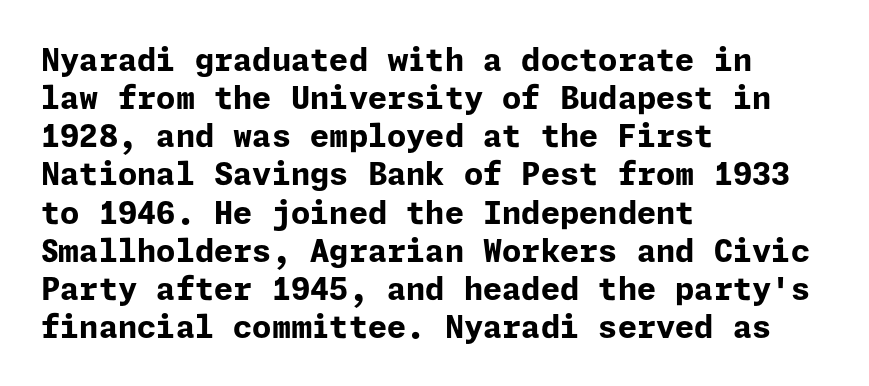
Q: Is the text bold? A: Yes.
Q: Is the text italic (slanted)? A: No, it is upright.
Q: Is the typeface a serif or a sans-serif typeface? A: Sans-serif.
Q: Is the text underlined? A: No.
Q: How is the paragraph aligned? A: Left-aligned.
Q: Is the spacing between letters normal or unusually wide? A: Normal.
Q: Width (condensed, normal, or wide)? A: Normal.
Q: Stroke contrast? A: Low.
Q: x-height? A: Medium.
